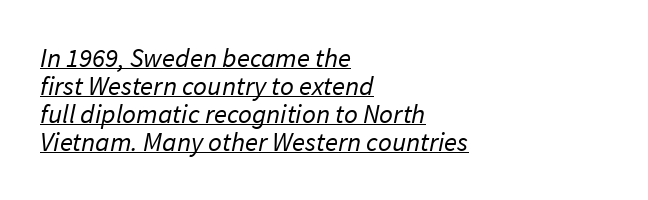
The typeface has the unassuming heft of standard copy or less. Tightly led — the rows are bunched. You could call the tracking neutral — neither tight nor loose. The sample's only ornament is a line tracing under the words.
